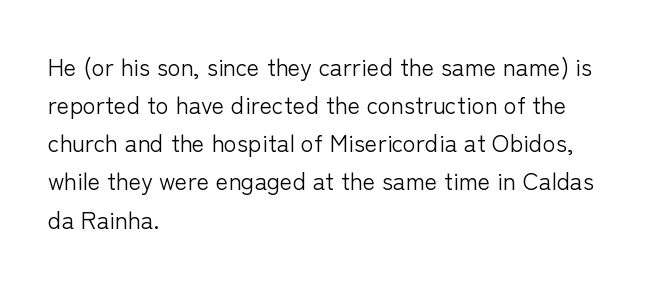
{"italic": "no", "bold": "no", "underline": "no", "align": "left", "line_spacing": "normal", "line_spacing_ratio": 1.59, "letter_spacing": "normal", "letter_spacing_em": 0.0, "glyph_px": 24}
